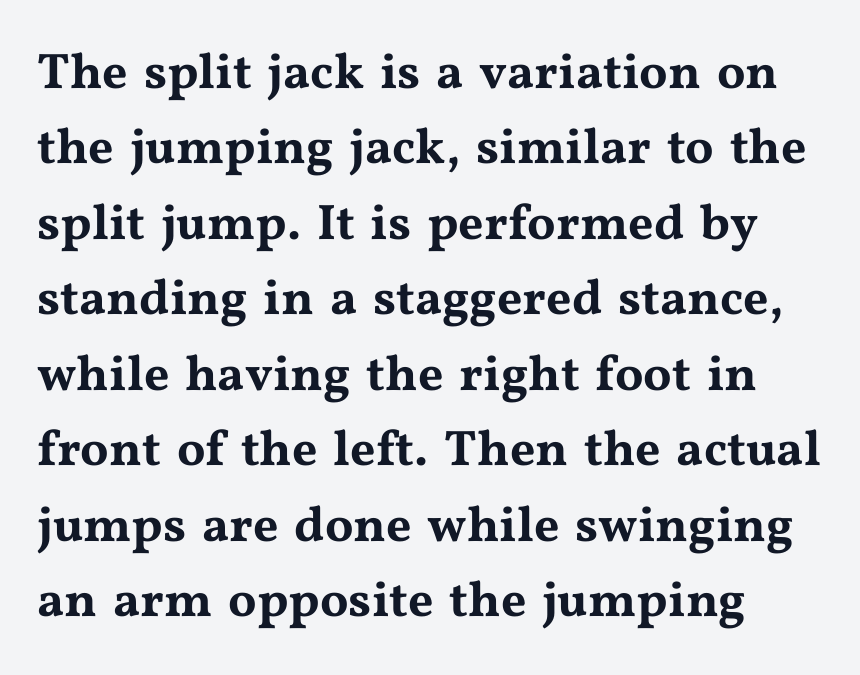
The image shows 50 px wide serif type, upright; set normal line spacing (1.51x), normal letter spacing, not underlined; medium stroke contrast and a medium x-height.
